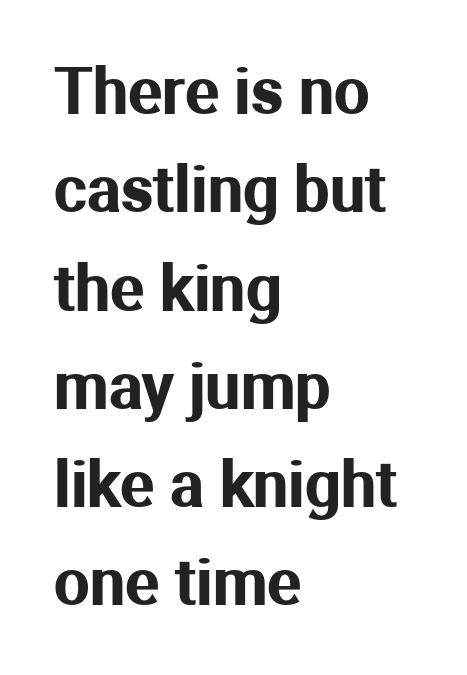
{"serif": "no", "italic": "no", "width": "normal", "stroke_contrast": "medium", "x_height": "medium", "monospaced": "no", "underline": "no", "align": "left", "line_spacing": "normal", "line_spacing_ratio": 1.56, "letter_spacing": "normal", "letter_spacing_em": 0.0, "glyph_px": 63}
